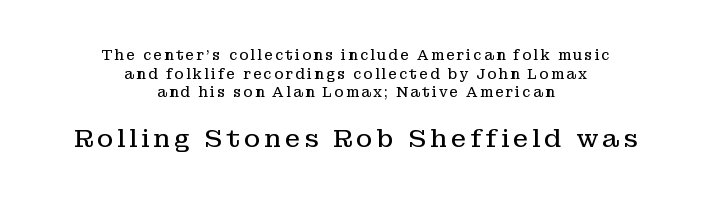
The image shows 25 px text type, upright; set centered, normal line spacing (1.33x), not underlined; the second (bottom) block is 1.79x larger.
